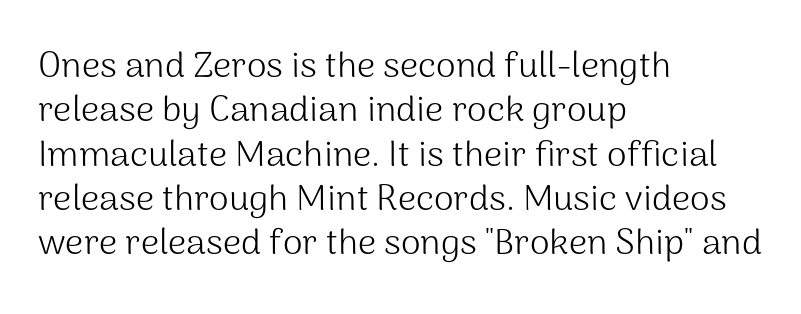
Q: Is the text bold? A: No.
Q: Is the text italic (slanted)? A: No, it is upright.
Q: Is the typeface a serif or a sans-serif typeface? A: Sans-serif.
Q: Is the text underlined? A: No.
Q: How is the paragraph aligned? A: Left-aligned.
Q: Is the spacing between letters normal or unusually wide? A: Normal.
Q: Width (condensed, normal, or wide)? A: Normal.
Q: Stroke contrast? A: Medium.
Q: x-height? A: Medium.
Q: Monospaced? A: No.
